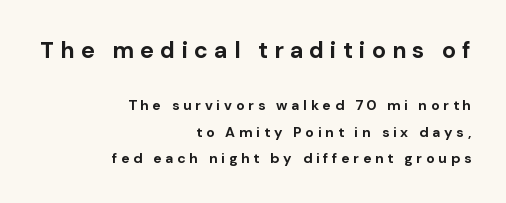
The image shows 23 px bold type, upright; set right-aligned, line spacing 1.87x, unusually wide letter spacing (+0.27 em), not underlined; the first (top) block is 1.64x larger.
